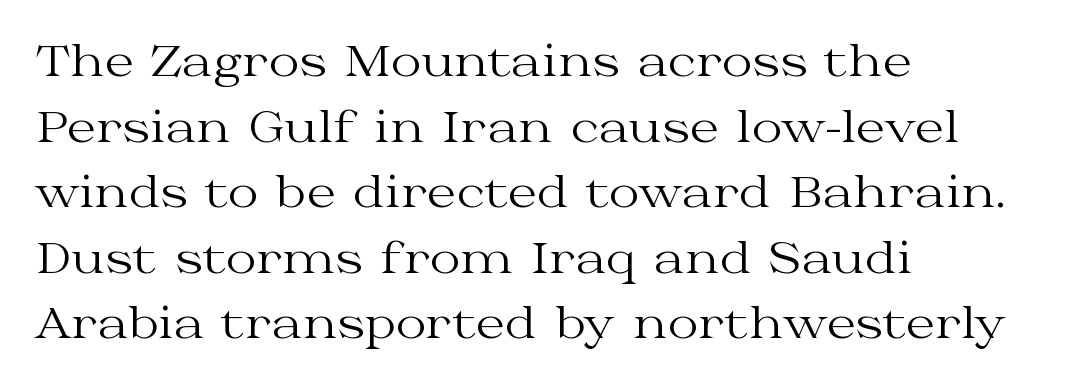
Horizontal alignment here is leftward, the default for most running prose. What stands out about the letter spacing? Nothing — it is the standard amount. The specimen omits any rule beneath the text block's lines. This block has exactly the height ordinary leading produces. When letters stand straight like this, we call the style roman or upright. Observe the serifs anchoring each vertical stroke in this sample.
